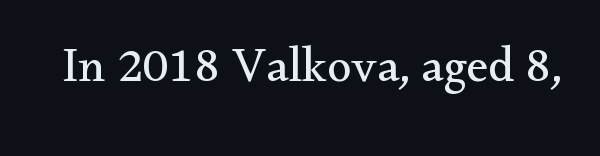
The letterforms sit shoulder to shoulder at normal distance. You could not count columns in this text — the font is proportionally spaced. Heft: none added — not bold. In terms of letterform style, serifs are clearly present.
